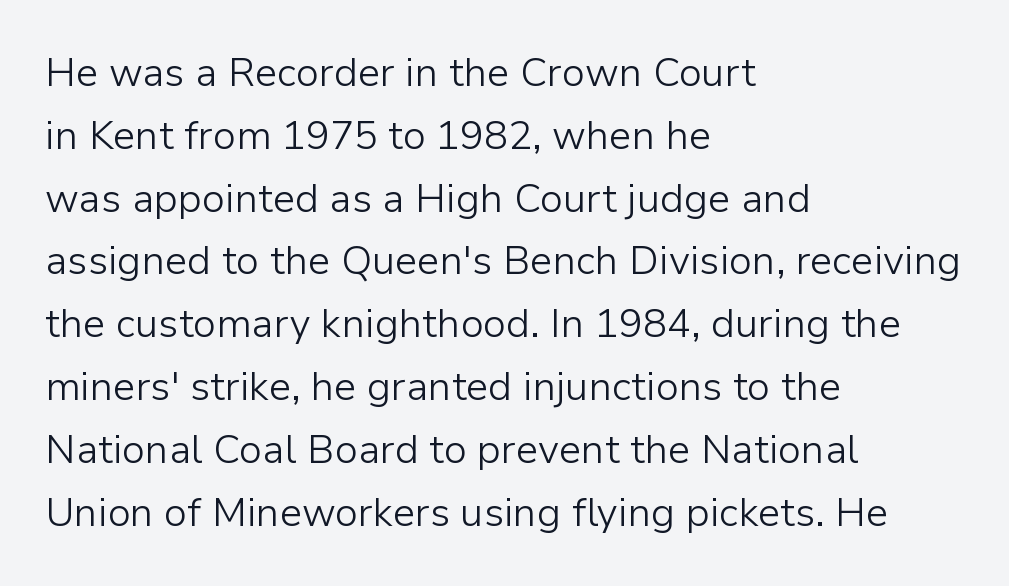
Q: Is the text bold? A: No.
Q: Is the text italic (slanted)? A: No, it is upright.
Q: Is the typeface a serif or a sans-serif typeface? A: Sans-serif.
Q: Is the text underlined? A: No.
Q: How is the paragraph aligned? A: Left-aligned.
Q: Is the spacing between letters normal or unusually wide? A: Normal.
Q: Is the spacing between lines tight, normal or loose? A: Normal.
Q: Width (condensed, normal, or wide)? A: Normal.
Q: Stroke contrast? A: Low.
Q: x-height? A: Medium.
Q: Monospaced? A: No.
